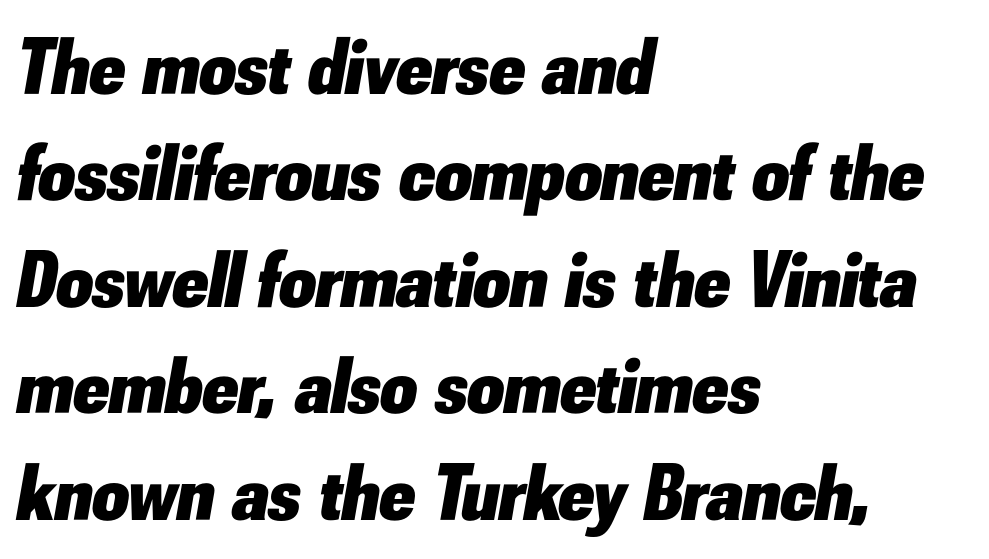
The image shows 80 px heavy type, italic (leaning right); set left-aligned, normal line spacing (1.33x), normal letter spacing, not underlined; low stroke contrast and a small x-height.
